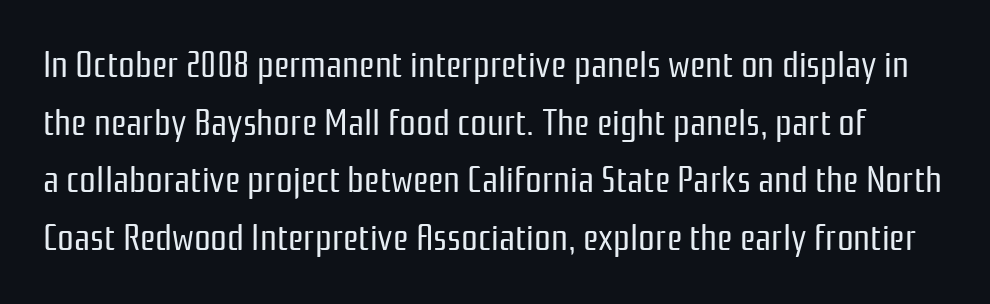
The image shows 37 px regular-weight, condensed sans-serif type, upright; set normal line spacing (1.56x), normal letter spacing, not underlined; low stroke contrast and a medium x-height.
